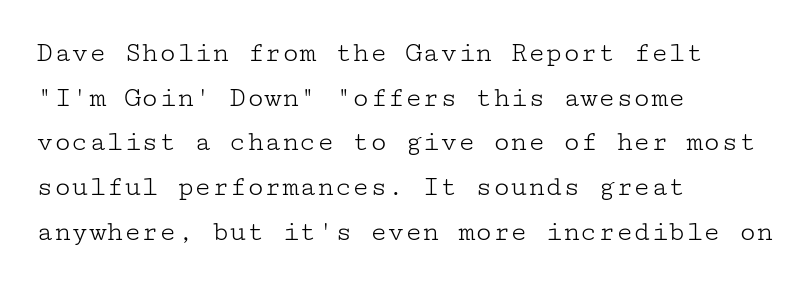
The image shows 29 px light, wide serif type, upright; set left-aligned, normal line spacing (1.54x), normal letter spacing, not underlined; low stroke contrast and a medium x-height.
